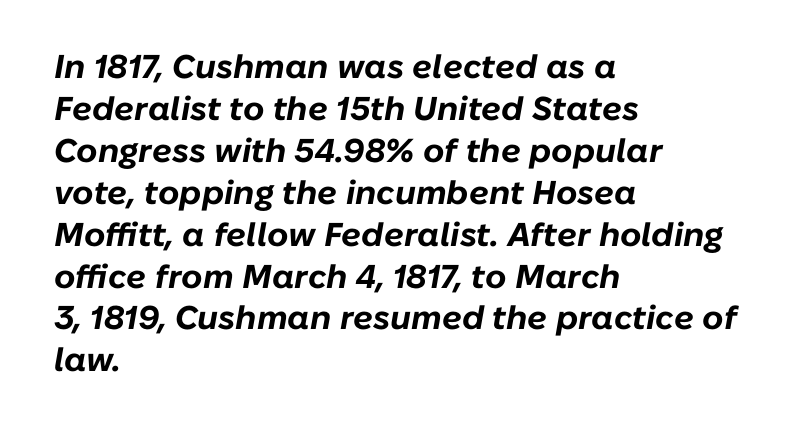
Q: Is the text bold? A: Yes.
Q: Is the text italic (slanted)? A: Yes, it leans right by about 10 degrees.
Q: Is the text underlined? A: No.
Q: How is the paragraph aligned? A: Left-aligned.
Q: Is the spacing between letters normal or unusually wide? A: Normal.
Q: Is the spacing between lines tight, normal or loose? A: Normal.
Q: Width (condensed, normal, or wide)? A: Normal.
Q: Stroke contrast? A: Low.
Q: x-height? A: Medium.
Q: Monospaced? A: No.
